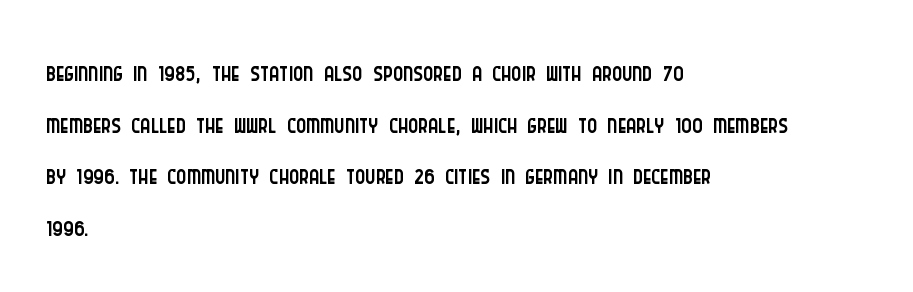
The image shows 38 px light, condensed sans-serif type, upright; set left-aligned, normal line spacing (1.36x), normal letter spacing, not underlined; low stroke contrast and a large x-height.
